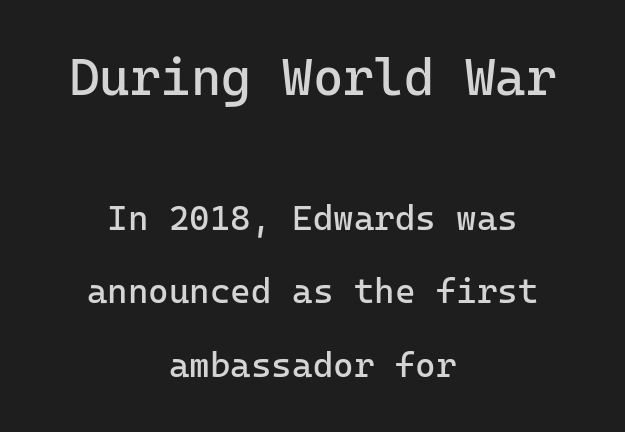
{"serif": "no", "italic": "no", "bold": "no", "weight": "regular", "width": "normal", "stroke_contrast": "low", "x_height": "medium", "monospaced": "yes", "underline": "no", "align": "center", "line_spacing": "loose", "line_spacing_ratio": 2.1, "letter_spacing": "normal", "letter_spacing_em": 0.0, "larger_block": "first", "size_ratio": 1.49, "glyph_px": 52}
